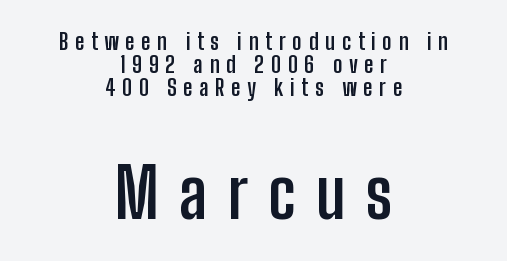
{"serif": "no", "italic": "no", "bold": "yes", "weight": "semibold", "width": "condensed", "stroke_contrast": "low", "x_height": "medium", "monospaced": "no", "underline": "no", "align": "center", "line_spacing": "tight", "line_spacing_ratio": 0.99, "letter_spacing": "wide", "letter_spacing_em": 0.29, "larger_block": "second", "size_ratio": 3.0, "glyph_px": 69}
